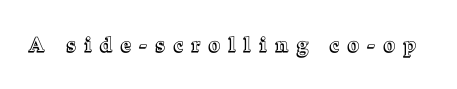
Q: Is the text italic (slanted)? A: No, it is upright.
Q: Is the text underlined? A: No.
Q: Is the spacing between letters normal or unusually wide? A: Unusually wide.
